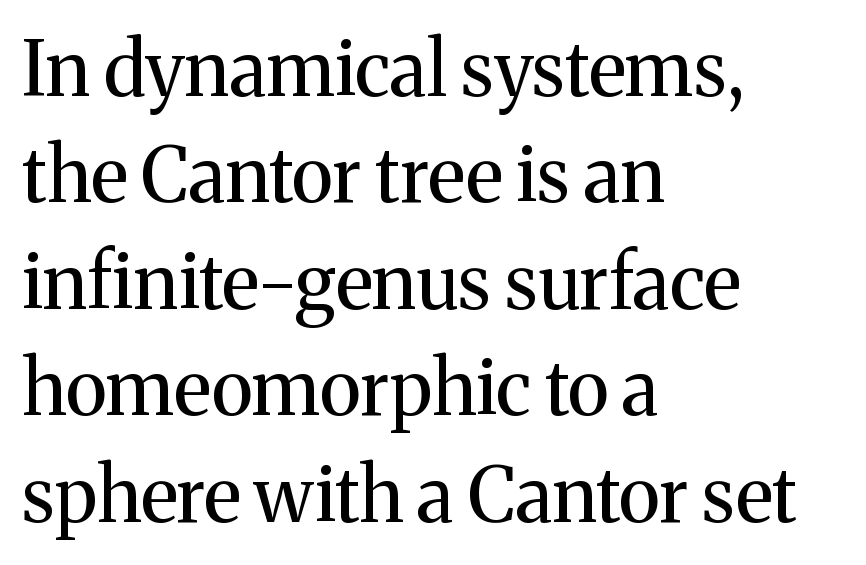
Q: Is the text bold? A: No.
Q: Is the text italic (slanted)? A: No, it is upright.
Q: Is the typeface a serif or a sans-serif typeface? A: Serif.
Q: Is the text underlined? A: No.
Q: How is the paragraph aligned? A: Left-aligned.
Q: Is the spacing between letters normal or unusually wide? A: Normal.
Q: Is the spacing between lines tight, normal or loose? A: Normal.
Q: Width (condensed, normal, or wide)? A: Normal.
Q: Stroke contrast? A: Medium.
Q: x-height? A: Medium.
Q: Monospaced? A: No.
